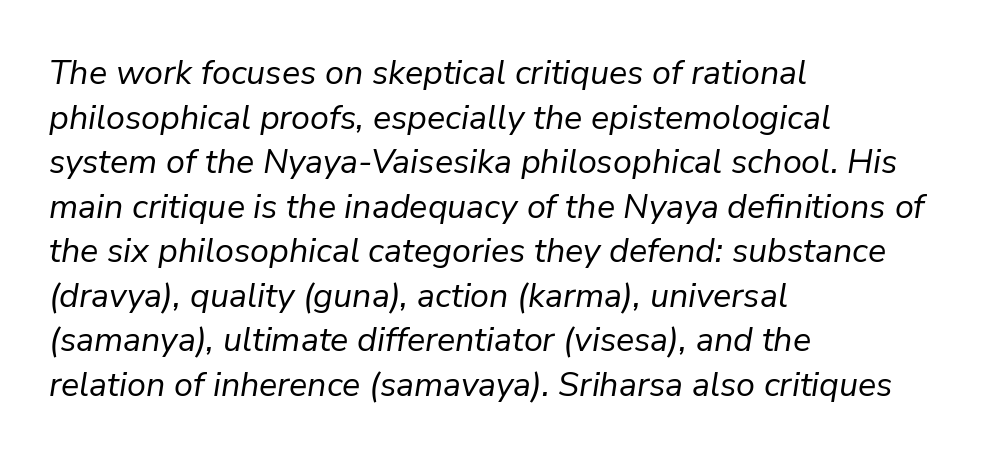
How are the letters spaced? Ordinarily, with no added tracking. Does the leading feel generous? No, just average. The weight tops out at a normal text grade. The rendering uses natural spacing where letterforms have individual widths. These lines are set flush left with a ragged right edge. The rendering applies a slant to the glyphs.
